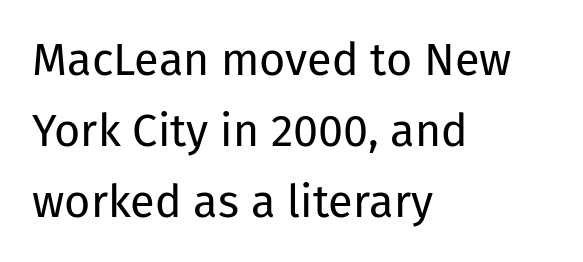
The image shows 45 px regular-weight sans-serif type, upright; set left-aligned, normal line spacing (1.58x), normal letter spacing, not underlined; low stroke contrast and a medium x-height.
